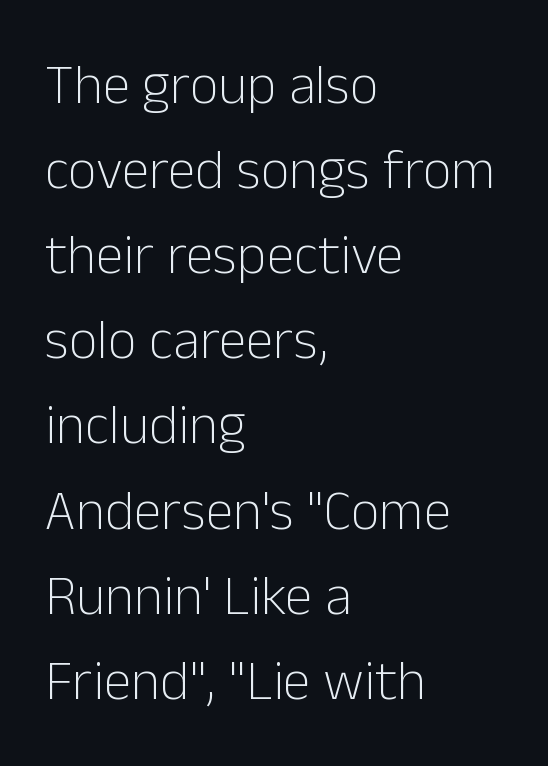
Each letter keeps its own natural width here, so spacing adapts to shape. Beneath every word, the page is bare. The vertical gap from one line to the next is medium. The paragraph has a hard left edge and a soft right edge. Nope, no serifs anywhere on these letters.
